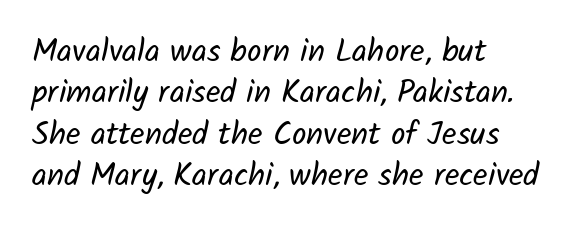
Q: Is the text bold? A: No.
Q: Is the typeface a serif or a sans-serif typeface? A: Sans-serif.
Q: Is the text underlined? A: No.
Q: How is the paragraph aligned? A: Left-aligned.
Q: Is the spacing between letters normal or unusually wide? A: Normal.
Q: Is the spacing between lines tight, normal or loose? A: Normal.
Q: Width (condensed, normal, or wide)? A: Normal.
Q: Stroke contrast? A: Low.
Q: x-height? A: Medium.
Q: Monospaced? A: No.
